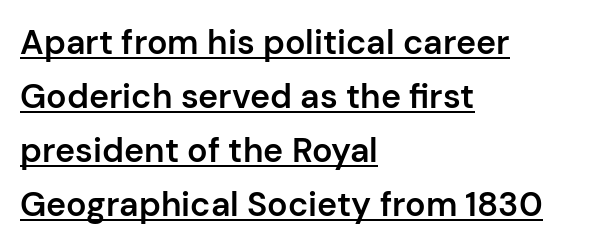
Q: Is the text bold? A: Semi-bold.
Q: Is the text italic (slanted)? A: No, it is upright.
Q: Is the typeface a serif or a sans-serif typeface? A: Sans-serif.
Q: Is the text underlined? A: Yes.
Q: How is the paragraph aligned? A: Left-aligned.
Q: Is the spacing between letters normal or unusually wide? A: Normal.
Q: Is the spacing between lines tight, normal or loose? A: Normal.
Q: Width (condensed, normal, or wide)? A: Normal.
Q: Stroke contrast? A: Low.
Q: x-height? A: Medium.
Q: Monospaced? A: No.
